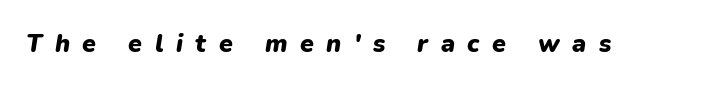
The image shows 25 px bold type, italic (leaning right); set unusually wide letter spacing (+0.5 em), not underlined.
